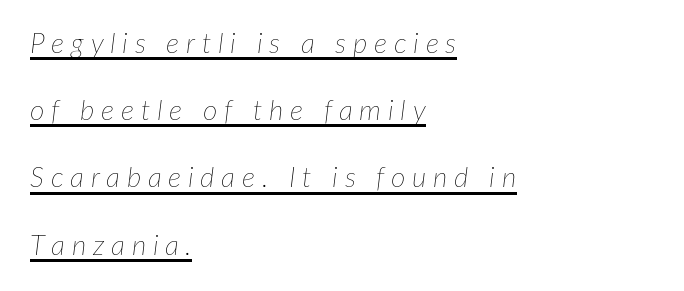
{"italic": "yes", "lean": "right", "slant_degrees": 7, "bold": "no", "weight": "thin", "width": "normal", "stroke_contrast": "low", "x_height": "medium", "monospaced": "no", "underline": "yes", "align": "left", "line_spacing": "loose", "line_spacing_ratio": 2.4, "letter_spacing": "wide", "letter_spacing_em": 0.24, "glyph_px": 28}
